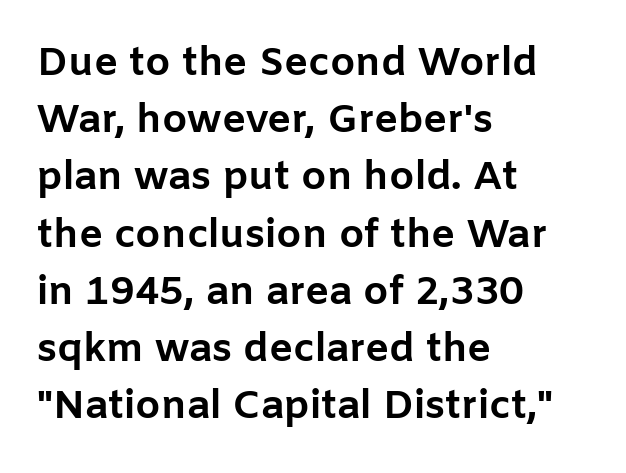
The font's upright variant was chosen for this text. The rendering anchors every line to the left-hand side. The face used here is a sans, in the tradition of grotesques and geometrics. The passage shown is typed in a proportional face where columns would drift.
